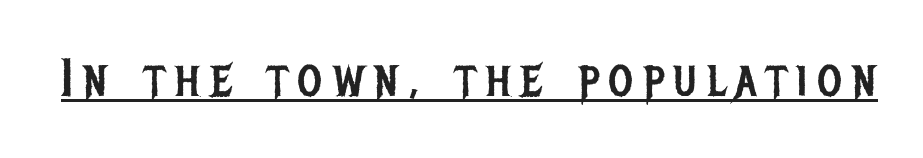
The image shows 53 px regular-weight, condensed sans-serif type, upright; set underlined; low stroke contrast and a large x-height.
